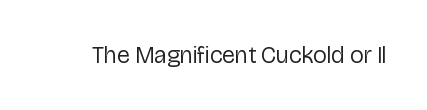
{"italic": "no", "bold": "no", "underline": "no", "letter_spacing": "normal", "letter_spacing_em": 0.0, "glyph_px": 24}
